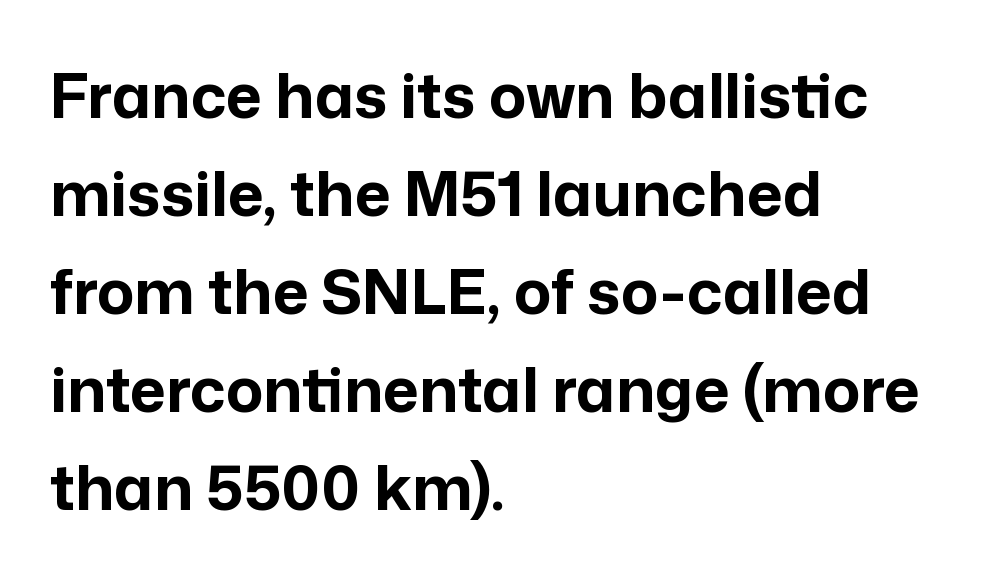
{"serif": "no", "italic": "no", "bold": "yes", "weight": "bold", "width": "normal", "stroke_contrast": "low", "x_height": "medium", "monospaced": "no", "underline": "no", "align": "left", "line_spacing": "normal", "line_spacing_ratio": 1.58, "letter_spacing": "normal", "letter_spacing_em": 0.0, "glyph_px": 62}
